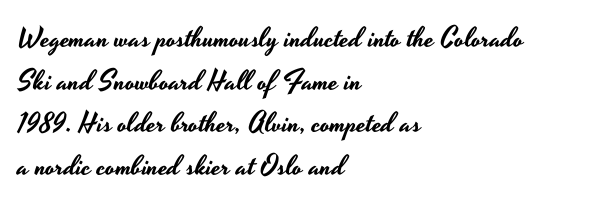
Q: Is the text italic (slanted)? A: Yes.
Q: Is the typeface a serif or a sans-serif typeface? A: Sans-serif.
Q: Is the text underlined? A: No.
Q: How is the paragraph aligned? A: Left-aligned.
Q: Is the spacing between letters normal or unusually wide? A: Normal.
Q: Is the spacing between lines tight, normal or loose? A: Normal.
Q: Width (condensed, normal, or wide)? A: Wide.
Q: Stroke contrast? A: Low.
Q: x-height? A: Small.
Q: Monospaced? A: No.
